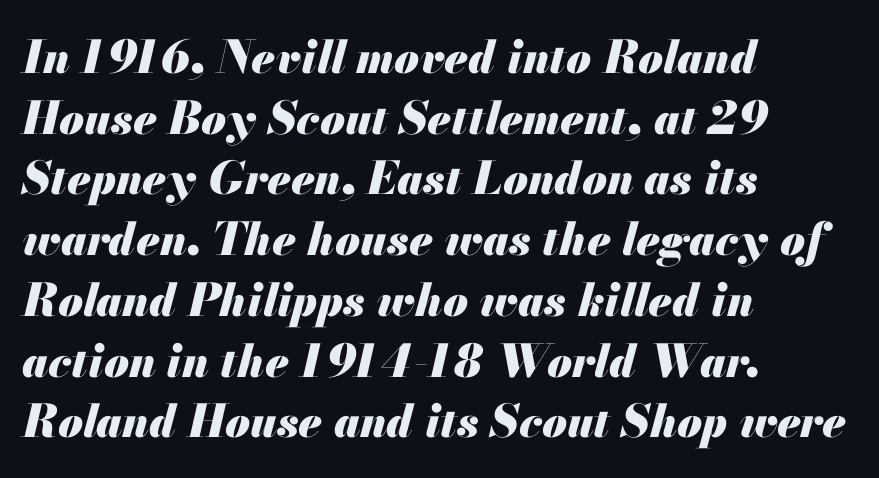
The image shows 45 px heavy type, italic (leaning right); set left-aligned, normal line spacing (1.35x), normal letter spacing, not underlined; medium stroke contrast and a small x-height.
